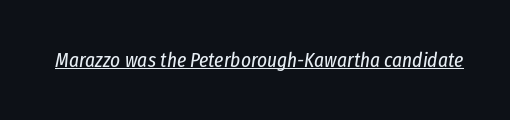
Q: Is the text bold? A: No.
Q: Is the text italic (slanted)? A: Yes, it leans right by about 8 degrees.
Q: Is the text underlined? A: Yes.
Q: Is the spacing between letters normal or unusually wide? A: Normal.
